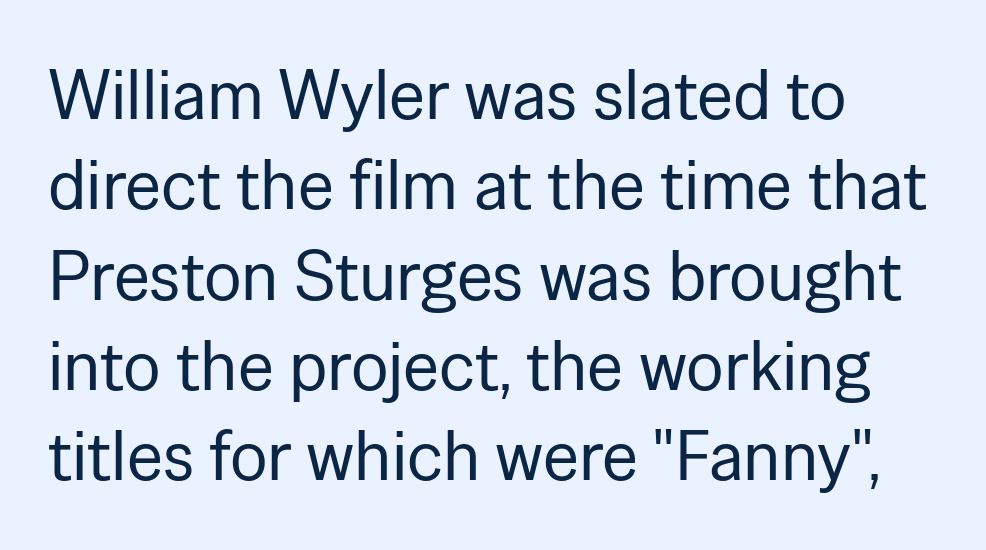
Q: Is the text bold? A: No.
Q: Is the text italic (slanted)? A: No, it is upright.
Q: Is the typeface a serif or a sans-serif typeface? A: Sans-serif.
Q: Is the text underlined? A: No.
Q: How is the paragraph aligned? A: Left-aligned.
Q: Is the spacing between letters normal or unusually wide? A: Normal.
Q: Is the spacing between lines tight, normal or loose? A: Normal.
Q: Width (condensed, normal, or wide)? A: Normal.
Q: Stroke contrast? A: Low.
Q: x-height? A: Medium.
Q: Monospaced? A: No.
